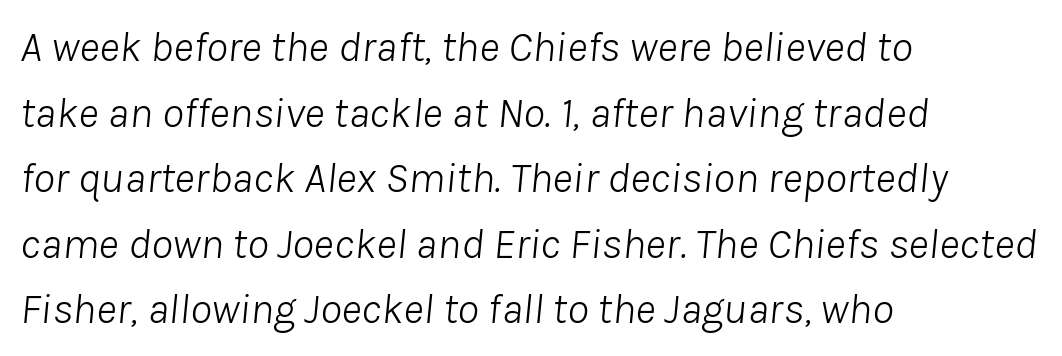
Q: Is the text bold? A: No.
Q: Is the text italic (slanted)? A: Yes, it leans right by about 8 degrees.
Q: Is the text underlined? A: No.
Q: How is the paragraph aligned? A: Left-aligned.
Q: Is the spacing between letters normal or unusually wide? A: Normal.
Q: Is the spacing between lines tight, normal or loose? A: Normal.
Q: Width (condensed, normal, or wide)? A: Normal.
Q: Stroke contrast? A: Low.
Q: x-height? A: Medium.
Q: Monospaced? A: No.
